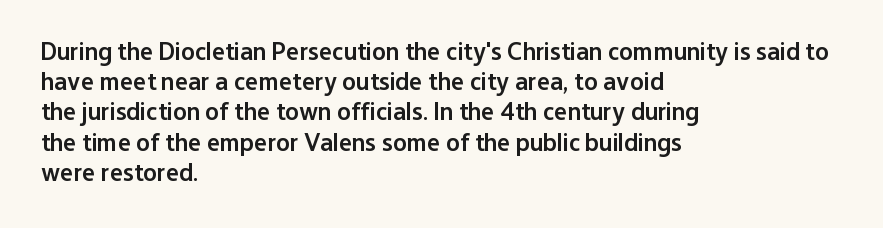
{"italic": "no", "bold": "semi", "underline": "no", "align": "left", "line_spacing_ratio": 1.21, "letter_spacing": "normal", "letter_spacing_em": 0.0, "glyph_px": 25}
